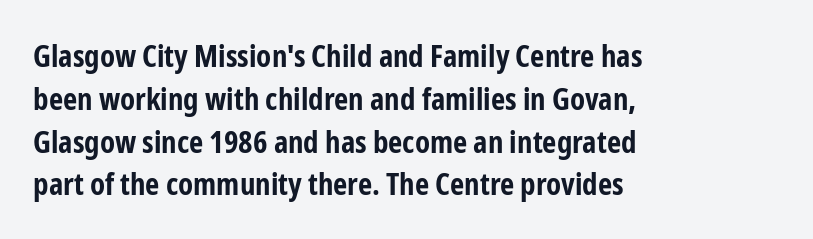
{"serif": "no", "italic": "no", "bold": "yes", "weight": "bold", "width": "condensed", "stroke_contrast": "low", "x_height": "medium", "monospaced": "no", "underline": "no", "align": "left", "line_spacing": "normal", "line_spacing_ratio": 1.38, "letter_spacing": "normal", "letter_spacing_em": 0.0, "glyph_px": 31}
